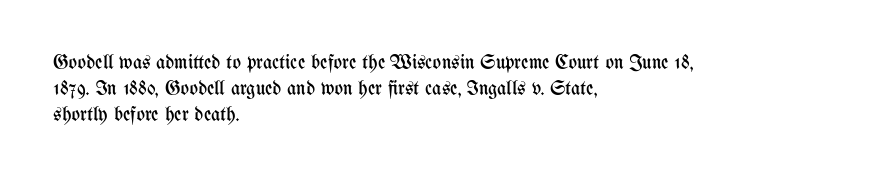
{"italic": "no", "bold": "no", "underline": "no", "align": "left", "line_spacing": "normal", "line_spacing_ratio": 1.3, "letter_spacing": "normal", "letter_spacing_em": 0.0, "glyph_px": 20}
